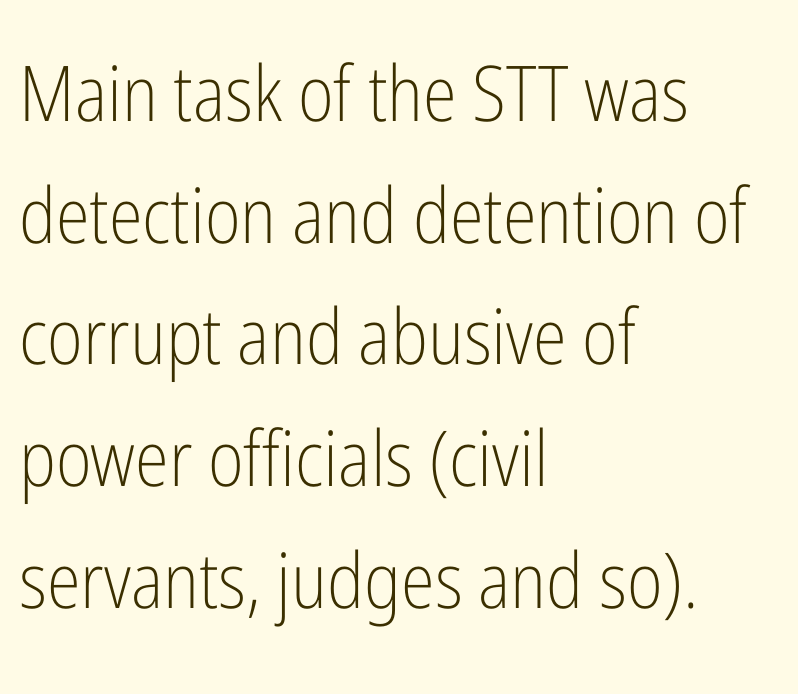
Q: Is the text bold? A: No.
Q: Is the text italic (slanted)? A: No, it is upright.
Q: Is the typeface a serif or a sans-serif typeface? A: Sans-serif.
Q: Is the text underlined? A: No.
Q: How is the paragraph aligned? A: Left-aligned.
Q: Is the spacing between letters normal or unusually wide? A: Normal.
Q: Is the spacing between lines tight, normal or loose? A: Normal.
Q: Width (condensed, normal, or wide)? A: Condensed.
Q: Stroke contrast? A: Low.
Q: x-height? A: Medium.
Q: Monospaced? A: No.
